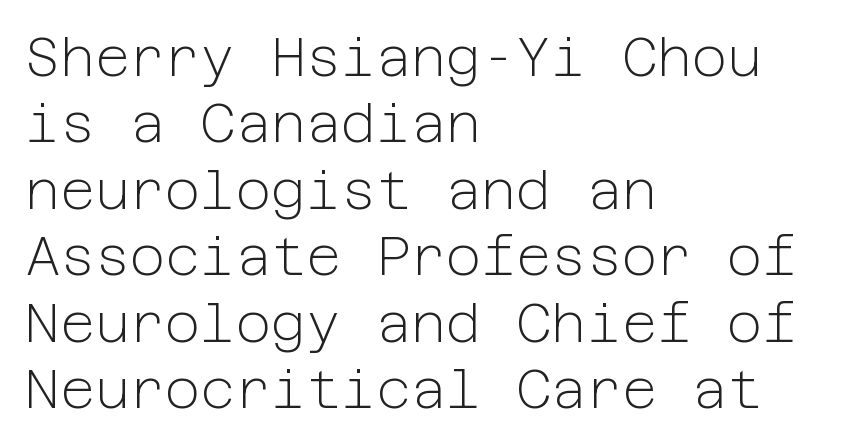
Q: Is the text bold? A: No.
Q: Is the text italic (slanted)? A: No, it is upright.
Q: Is the typeface a serif or a sans-serif typeface? A: Sans-serif.
Q: Is the text underlined? A: No.
Q: How is the paragraph aligned? A: Left-aligned.
Q: Is the spacing between letters normal or unusually wide? A: Normal.
Q: Width (condensed, normal, or wide)? A: Normal.
Q: Stroke contrast? A: Low.
Q: x-height? A: Medium.
